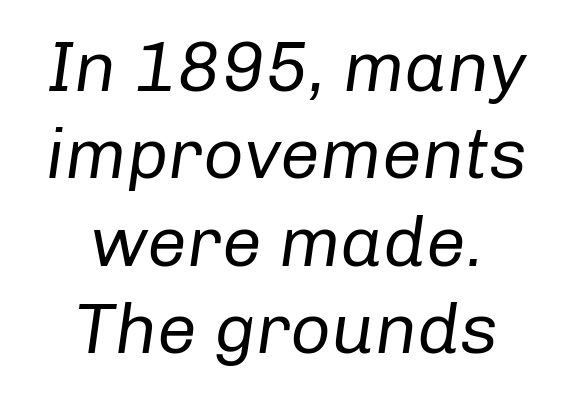
The image shows 71 px regular-weight type, italic (leaning right); set centered, line spacing 1.23x, normal letter spacing, not underlined; low stroke contrast and a medium x-height.
